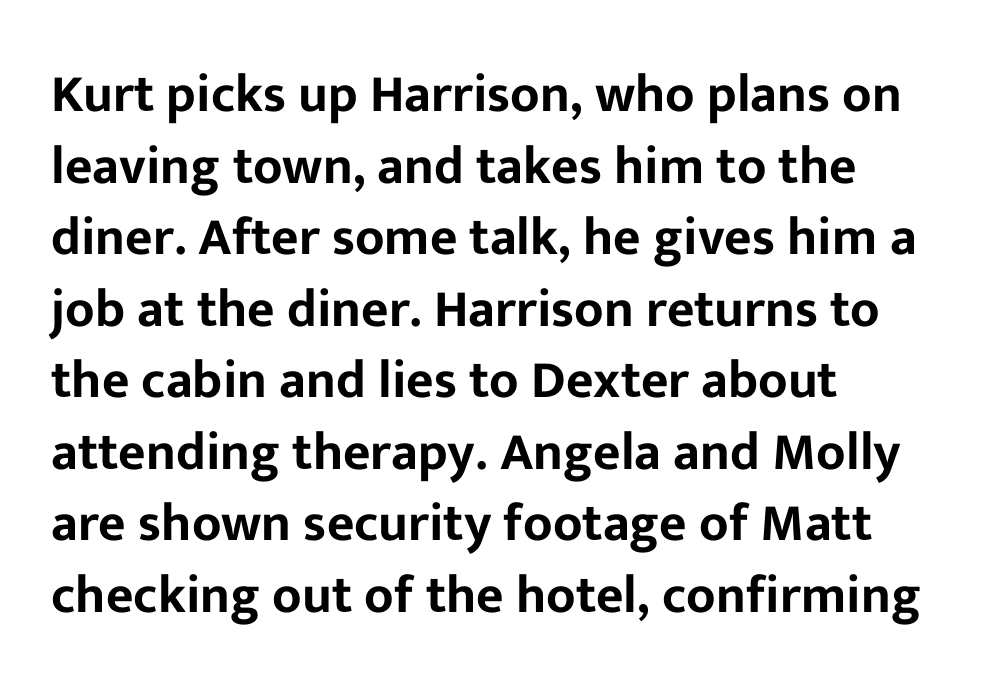
The image shows 53 px sans-serif type, upright; set left-aligned, normal line spacing (1.35x), normal letter spacing, not underlined; low stroke contrast and a medium x-height.
